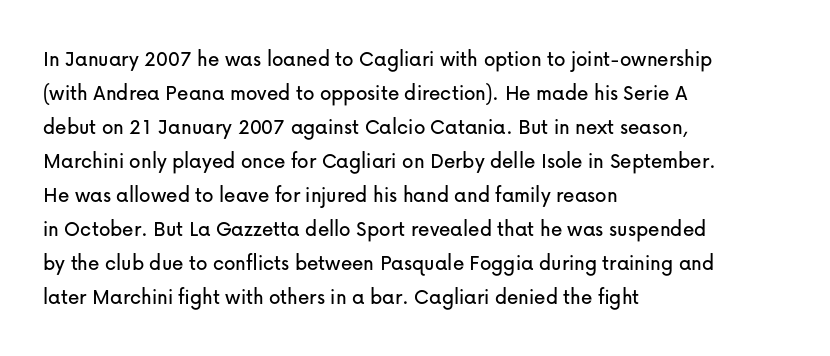
Q: Is the text italic (slanted)? A: No, it is upright.
Q: Is the text underlined? A: No.
Q: How is the paragraph aligned? A: Left-aligned.
Q: Is the spacing between letters normal or unusually wide? A: Normal.
Q: Is the spacing between lines tight, normal or loose? A: Normal.
